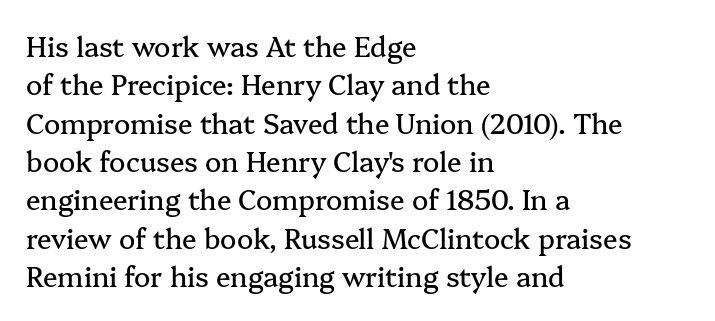
Q: Is the text italic (slanted)? A: No, it is upright.
Q: Is the text underlined? A: No.
Q: How is the paragraph aligned? A: Left-aligned.
Q: Is the spacing between letters normal or unusually wide? A: Normal.
Q: Is the spacing between lines tight, normal or loose? A: Normal.
